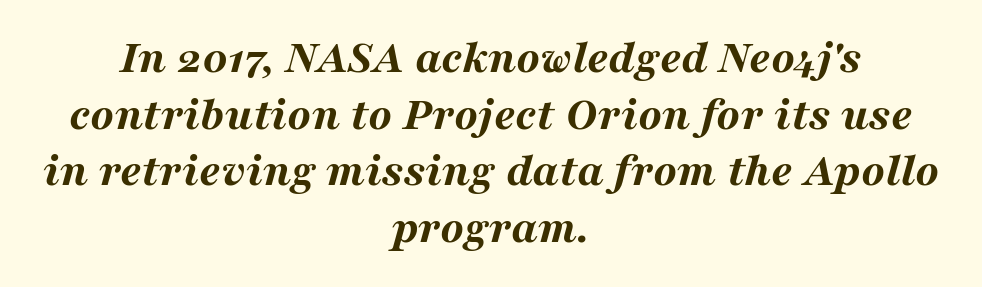
Caption: bold face, heavy strokes. The whole block is typeset with a tilt. Nothing unusual about the tracking: characters are spaced as the font intends. Glance below the letters and you will spot only blank space. Horizontal alignment here is central, giving a formal, balanced look. Proportional: the letters do not fall into vertical columns.
